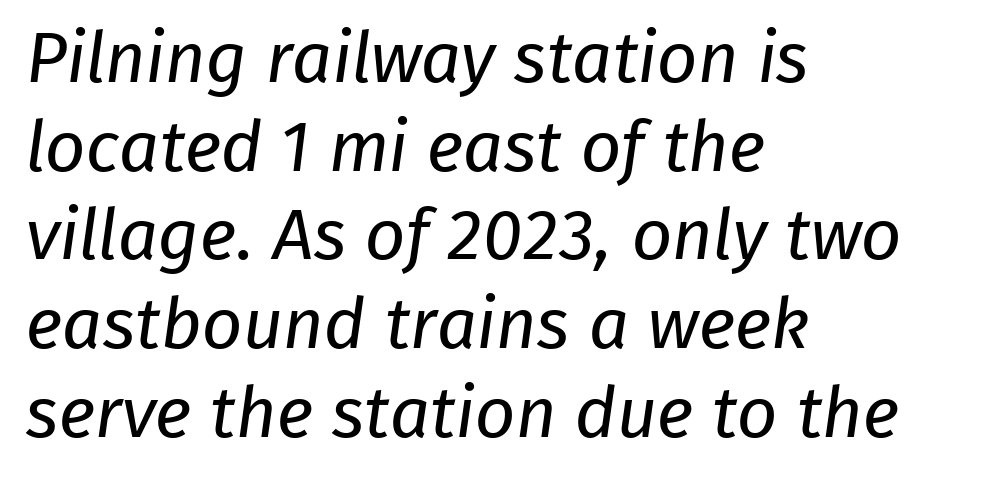
The image shows 71 px regular-weight sans-serif type; set left-aligned, normal line spacing (1.25x), normal letter spacing, not underlined; low stroke contrast and a medium x-height.
